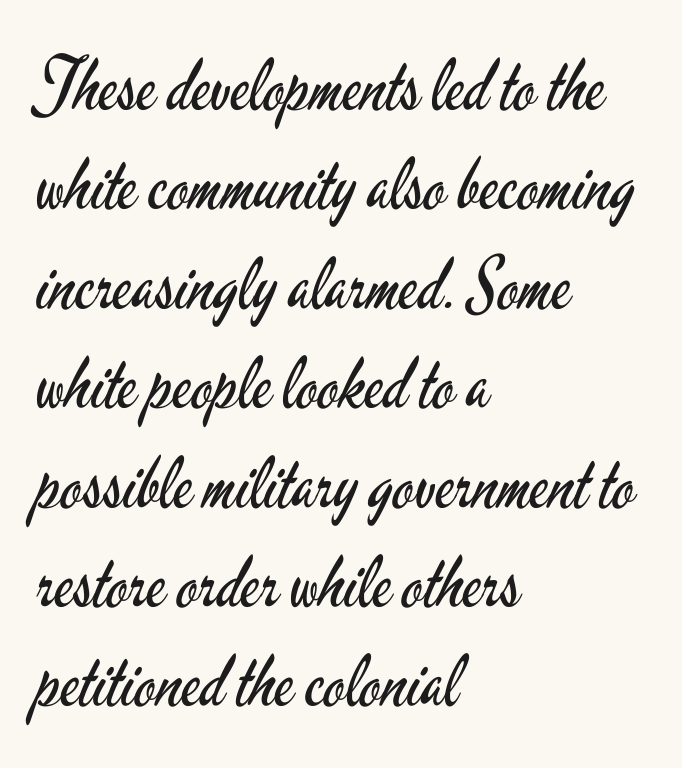
{"serif": "no", "bold": "no", "weight": "regular", "width": "condensed", "stroke_contrast": "low", "x_height": "small", "monospaced": "no", "underline": "no", "align": "left", "line_spacing": "normal", "line_spacing_ratio": 1.4, "letter_spacing": "normal", "letter_spacing_em": 0.0, "glyph_px": 71}
